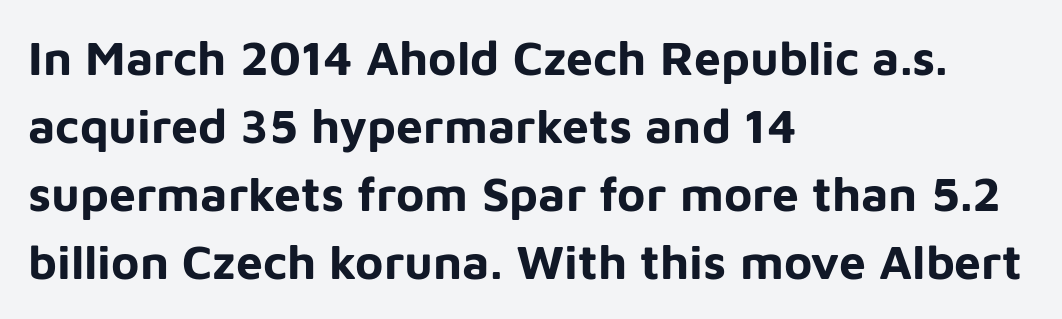
The image shows 48 px bold sans-serif type, upright; set left-aligned, normal line spacing (1.42x), normal letter spacing, not underlined; low stroke contrast and a medium x-height.
